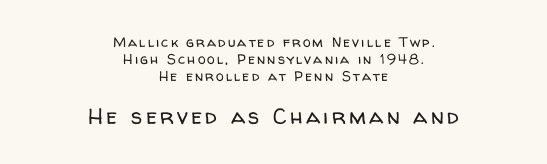
The image shows 22 px text type, upright; set centered, line spacing 1.21x, not underlined; the second (bottom) block is 1.57x larger.
